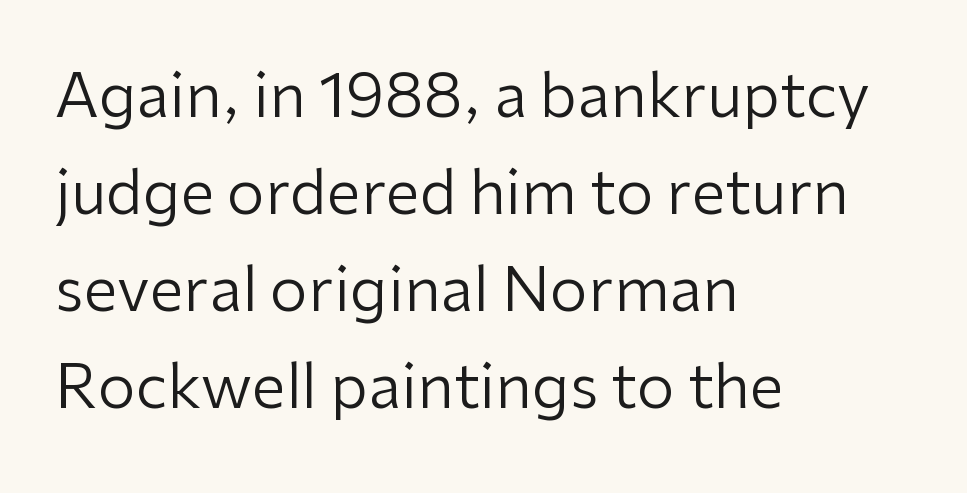
Q: Is the text bold? A: No.
Q: Is the text italic (slanted)? A: No, it is upright.
Q: Is the typeface a serif or a sans-serif typeface? A: Sans-serif.
Q: Is the text underlined? A: No.
Q: How is the paragraph aligned? A: Left-aligned.
Q: Is the spacing between letters normal or unusually wide? A: Normal.
Q: Is the spacing between lines tight, normal or loose? A: Normal.
Q: Width (condensed, normal, or wide)? A: Normal.
Q: Stroke contrast? A: Low.
Q: x-height? A: Medium.
Q: Monospaced? A: No.
